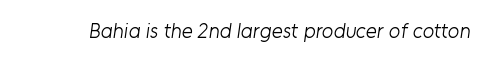
{"bold": "no", "underline": "no", "letter_spacing": "normal", "letter_spacing_em": 0.0, "glyph_px": 21}
